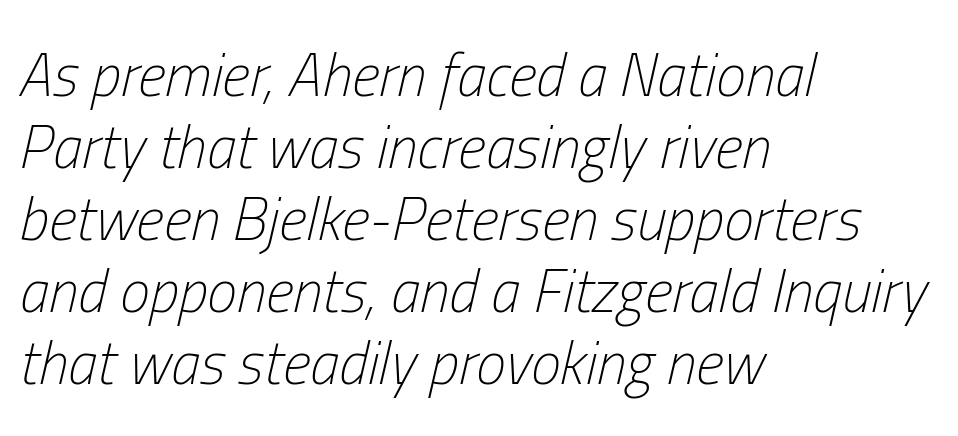
Q: Is the text bold? A: No.
Q: Is the text italic (slanted)? A: Yes, it leans right by about 13 degrees.
Q: Is the text underlined? A: No.
Q: How is the paragraph aligned? A: Left-aligned.
Q: Is the spacing between letters normal or unusually wide? A: Normal.
Q: Width (condensed, normal, or wide)? A: Condensed.
Q: Stroke contrast? A: Low.
Q: x-height? A: Medium.
Q: Monospaced? A: No.
